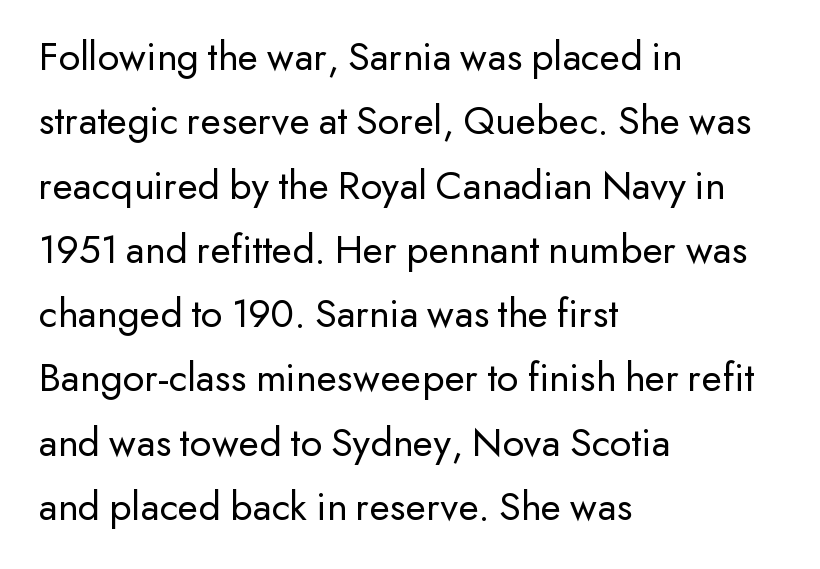
Q: Is the text bold? A: No.
Q: Is the text italic (slanted)? A: No, it is upright.
Q: Is the typeface a serif or a sans-serif typeface? A: Sans-serif.
Q: Is the text underlined? A: No.
Q: How is the paragraph aligned? A: Left-aligned.
Q: Is the spacing between letters normal or unusually wide? A: Normal.
Q: Is the spacing between lines tight, normal or loose? A: Normal.
Q: Width (condensed, normal, or wide)? A: Normal.
Q: Stroke contrast? A: Low.
Q: x-height? A: Small.
Q: Monospaced? A: No.
